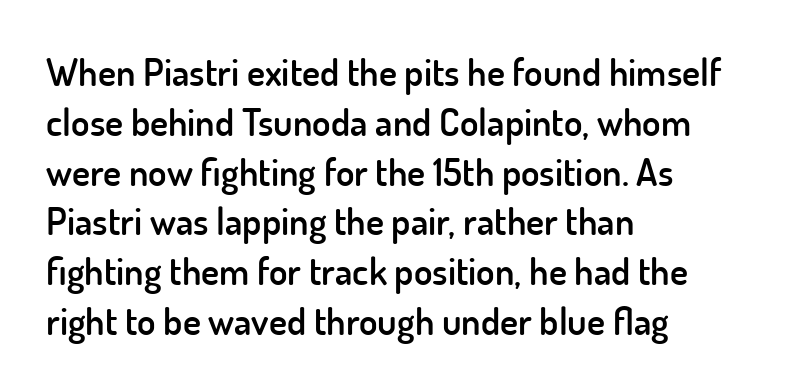
{"serif": "no", "italic": "no", "bold": "semi", "weight": "semibold", "width": "normal", "stroke_contrast": "low", "x_height": "small", "monospaced": "no", "underline": "no", "align": "left", "line_spacing": "normal", "line_spacing_ratio": 1.31, "letter_spacing": "normal", "letter_spacing_em": 0.0, "glyph_px": 38}
